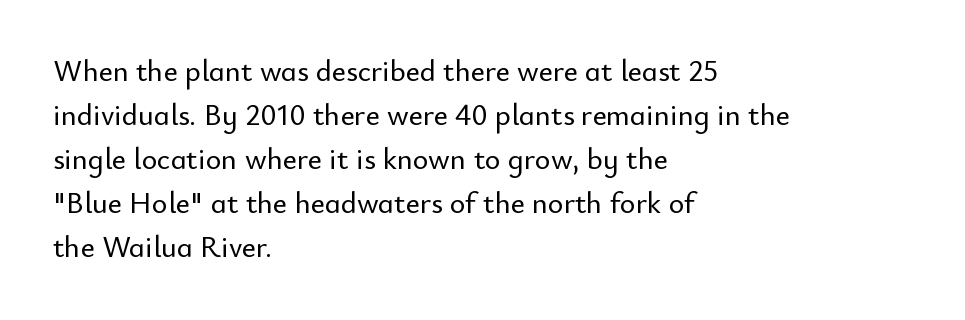
Q: Is the text italic (slanted)? A: No, it is upright.
Q: Is the typeface a serif or a sans-serif typeface? A: Sans-serif.
Q: Is the text underlined? A: No.
Q: How is the paragraph aligned? A: Left-aligned.
Q: Is the spacing between letters normal or unusually wide? A: Normal.
Q: Is the spacing between lines tight, normal or loose? A: Normal.
Q: Width (condensed, normal, or wide)? A: Normal.
Q: Stroke contrast? A: Low.
Q: x-height? A: Small.
Q: Monospaced? A: No.
